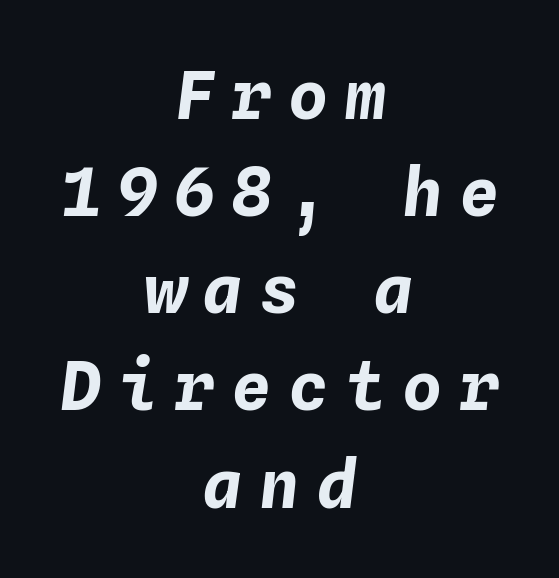
Q: Is the text bold? A: Yes.
Q: Is the text italic (slanted)? A: Yes, it leans right by about 4 degrees.
Q: Is the text underlined? A: No.
Q: How is the paragraph aligned? A: Centered.
Q: Is the spacing between letters normal or unusually wide? A: Unusually wide.
Q: Is the spacing between lines tight, normal or loose? A: Normal.
Q: Width (condensed, normal, or wide)? A: Normal.
Q: Stroke contrast? A: Low.
Q: x-height? A: Medium.
Q: Monospaced? A: Yes.
